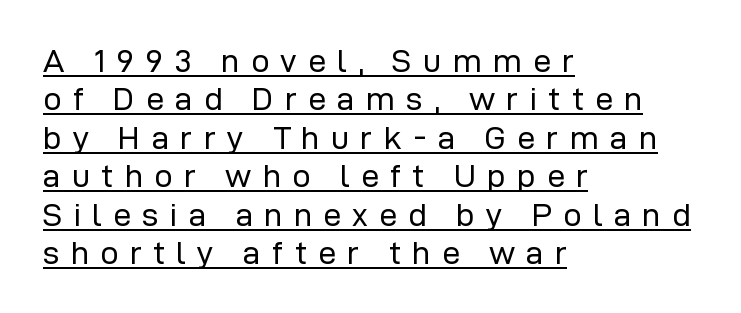
Q: Is the text bold? A: No.
Q: Is the text italic (slanted)? A: No, it is upright.
Q: Is the typeface a serif or a sans-serif typeface? A: Sans-serif.
Q: Is the text underlined? A: Yes.
Q: How is the paragraph aligned? A: Left-aligned.
Q: Is the spacing between letters normal or unusually wide? A: Unusually wide.
Q: Width (condensed, normal, or wide)? A: Normal.
Q: Stroke contrast? A: Low.
Q: x-height? A: Medium.
Q: Monospaced? A: No.
